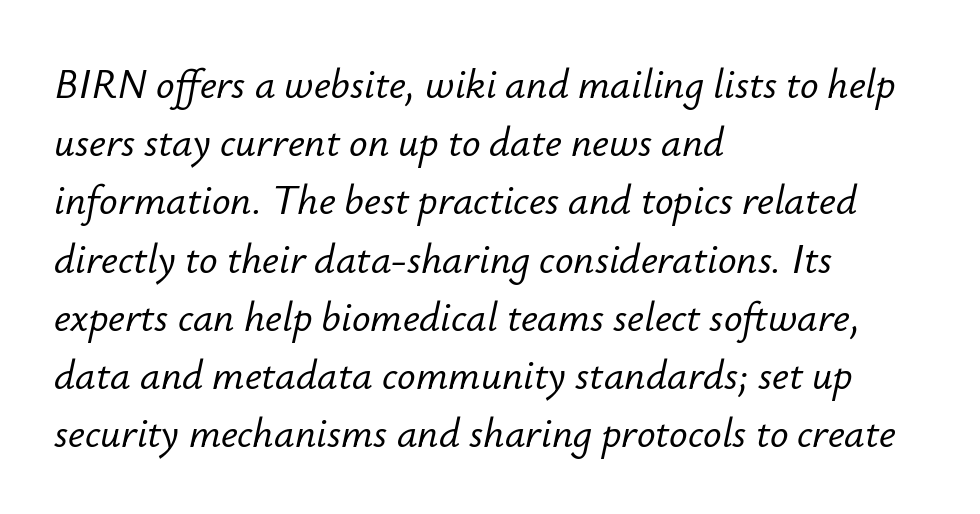
The image shows 41 px text type, italic (leaning right); set left-aligned, normal line spacing (1.42x), normal letter spacing, not underlined; low stroke contrast and a small x-height.
